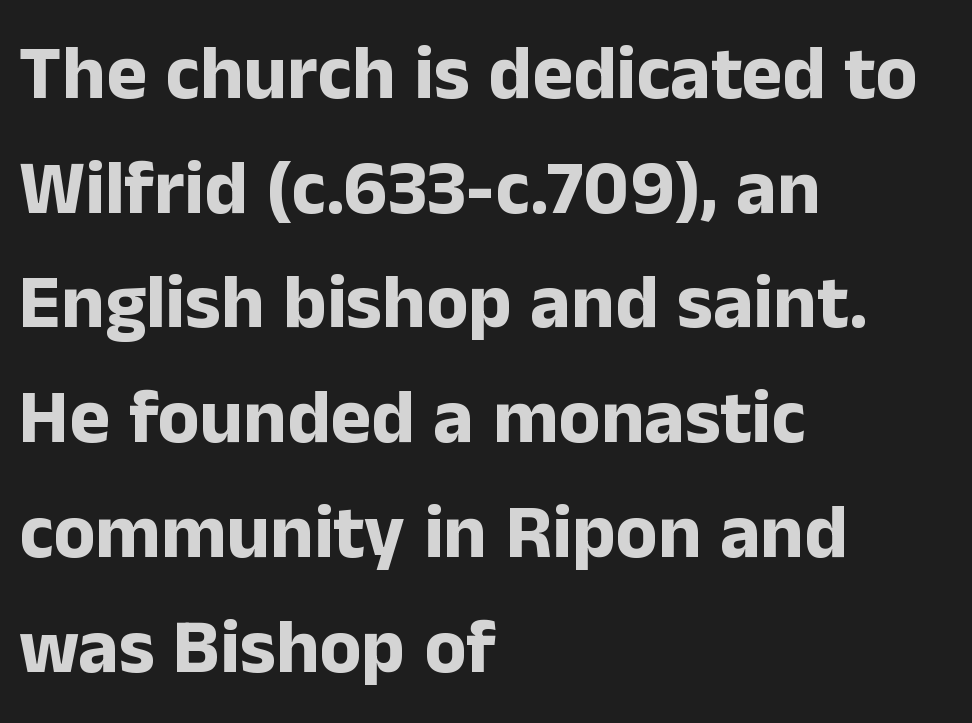
The image shows 77 px bold sans-serif type, upright; set left-aligned, normal line spacing (1.49x), normal letter spacing, not underlined; low stroke contrast and a medium x-height.
